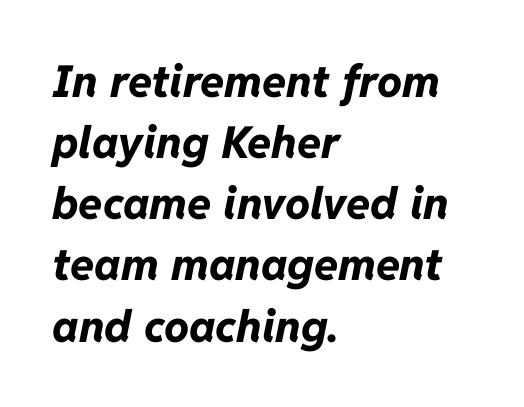
{"italic": "yes", "lean": "right", "slant_degrees": 11, "bold": "yes", "weight": "bold", "width": "normal", "stroke_contrast": "low", "x_height": "medium", "monospaced": "no", "underline": "no", "align": "left", "line_spacing": "normal", "line_spacing_ratio": 1.39, "letter_spacing": "normal", "letter_spacing_em": 0.0, "glyph_px": 44}
